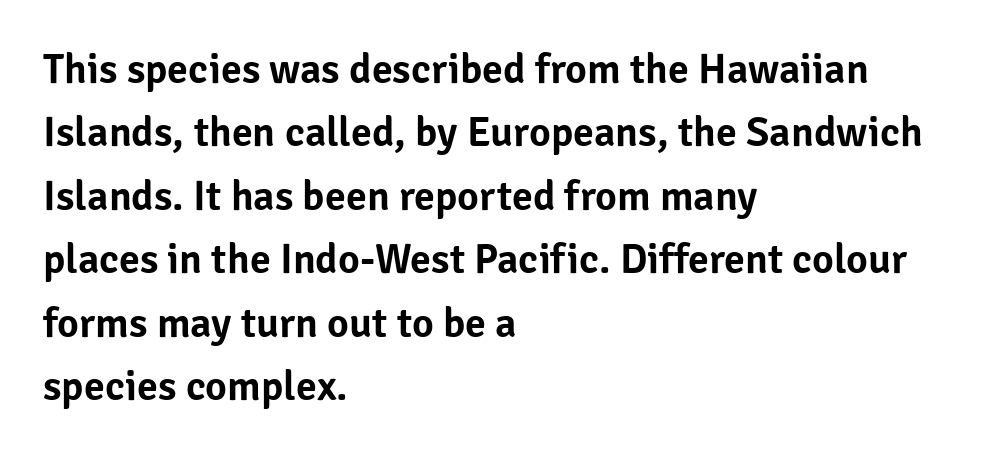
The image shows 42 px sans-serif type, upright; set left-aligned, normal line spacing (1.51x), normal letter spacing, not underlined; low stroke contrast and a medium x-height.
